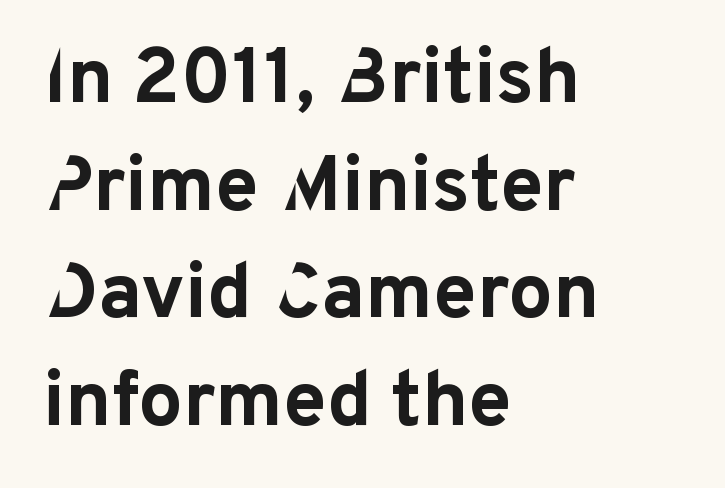
{"serif": "no", "italic": "no", "bold": "yes", "weight": "bold", "width": "normal", "stroke_contrast": "low", "x_height": "medium", "monospaced": "no", "underline": "no", "align": "left", "line_spacing": "normal", "line_spacing_ratio": 1.38, "letter_spacing": "normal", "letter_spacing_em": 0.0, "glyph_px": 78}
